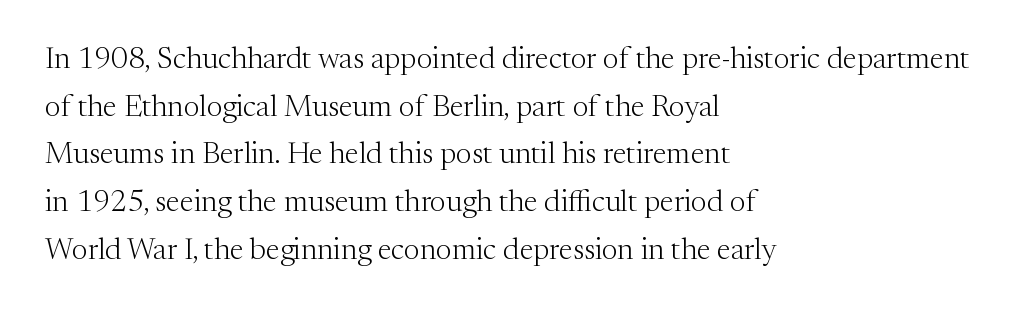
{"serif": "yes", "italic": "no", "bold": "no", "weight": "light", "width": "normal", "stroke_contrast": "medium", "x_height": "medium", "monospaced": "no", "underline": "no", "align": "left", "line_spacing": "normal", "line_spacing_ratio": 1.59, "letter_spacing": "normal", "letter_spacing_em": 0.0, "glyph_px": 30}
